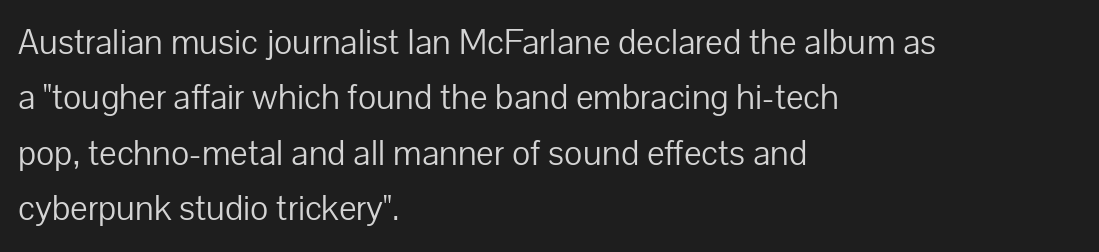
The letters stand upright; this is a roman face. Weight class: somewhere from thin through regular. The ragged edge is on the right, which tells us the setting is flush left. What's the leading like? Ordinary, nothing unusual. A sans-serif font was chosen for this passage. Check the space under the baseline: it is left empty.
